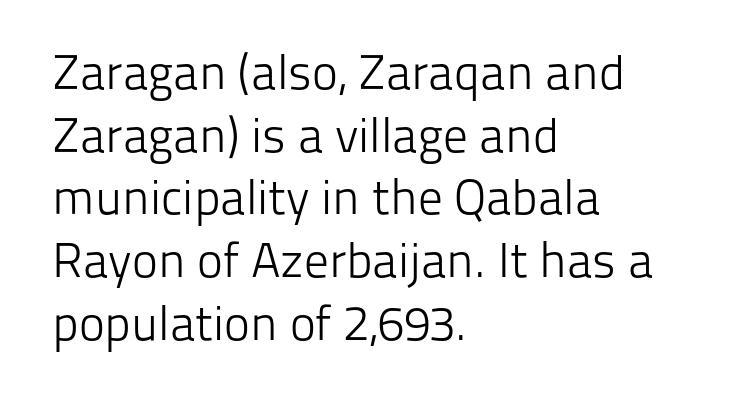
The image shows 49 px light sans-serif type, upright; set left-aligned, normal line spacing (1.28x), normal letter spacing, not underlined; low stroke contrast and a medium x-height.
